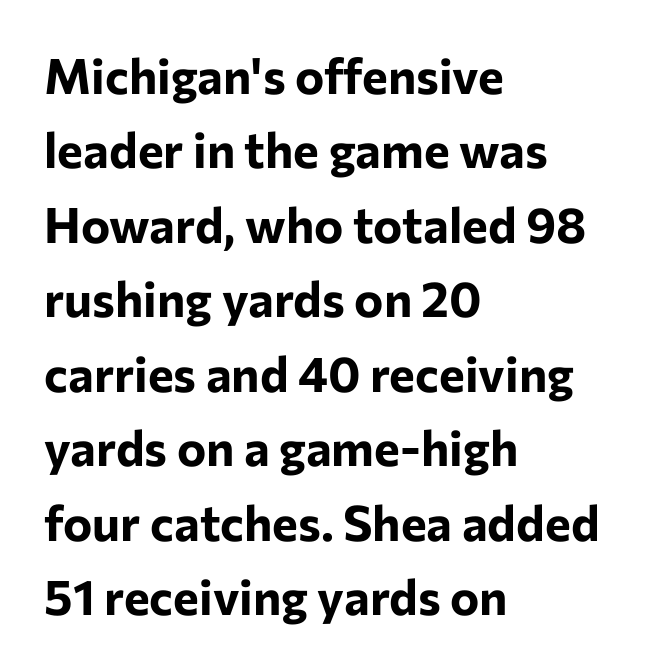
{"serif": "no", "italic": "no", "bold": "yes", "weight": "bold", "width": "normal", "stroke_contrast": "low", "x_height": "medium", "monospaced": "no", "underline": "no", "align": "left", "line_spacing": "normal", "line_spacing_ratio": 1.52, "letter_spacing": "normal", "letter_spacing_em": 0.0, "glyph_px": 49}
